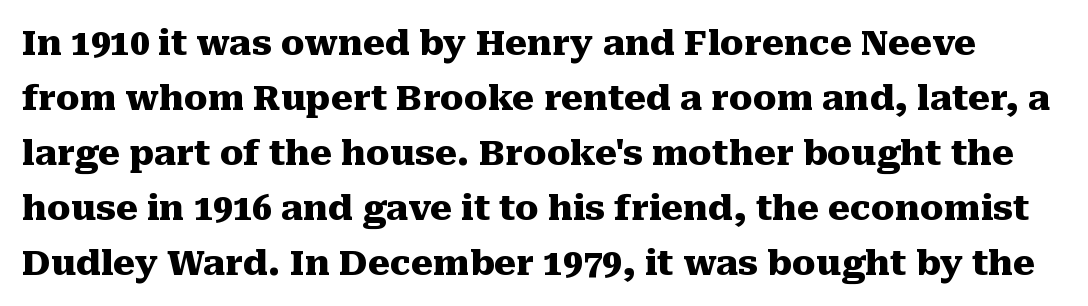
The image shows 35 px heavy serif type, upright; set normal line spacing (1.57x), normal letter spacing, not underlined; medium stroke contrast and a medium x-height.
